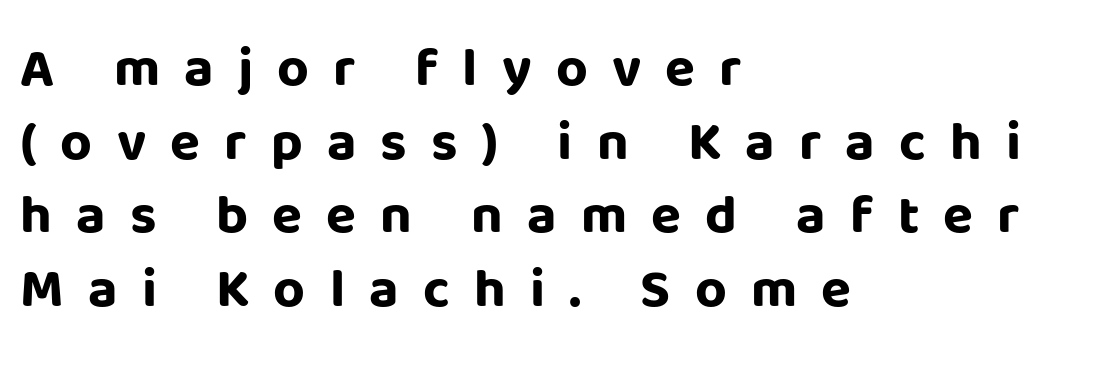
The image shows 55 px bold sans-serif type, upright; set left-aligned, normal line spacing (1.34x), unusually wide letter spacing (+0.44 em), not underlined; low stroke contrast and a large x-height.
